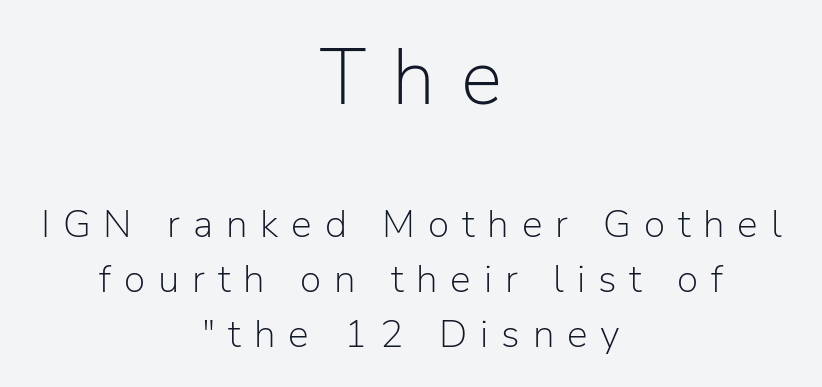
The image shows 78 px light sans-serif type, upright; set centered, normal line spacing (1.41x), unusually wide letter spacing (+0.33 em), not underlined; the first (top) block is 2.0x larger; low stroke contrast and a medium x-height.
